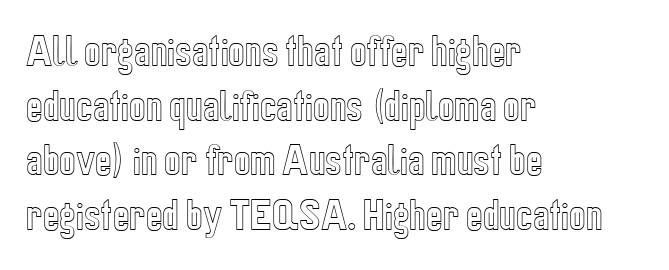
{"italic": "no", "width": "condensed", "x_height": "medium", "monospaced": "no", "underline": "no", "align": "left", "line_spacing": "normal", "line_spacing_ratio": 1.56, "letter_spacing": "normal", "letter_spacing_em": 0.0, "glyph_px": 35}
